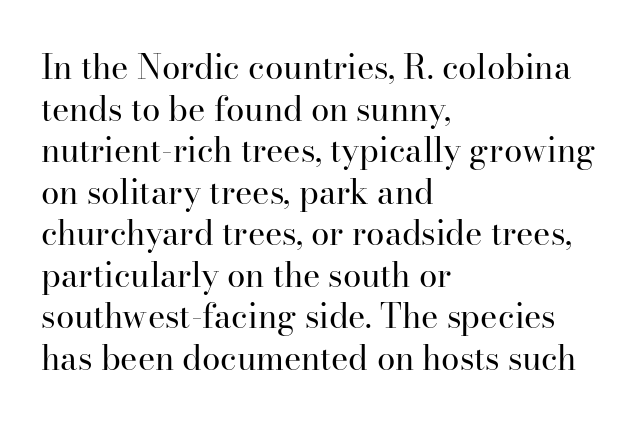
Q: Is the text bold? A: No.
Q: Is the text italic (slanted)? A: No, it is upright.
Q: Is the typeface a serif or a sans-serif typeface? A: Serif.
Q: Is the text underlined? A: No.
Q: How is the paragraph aligned? A: Left-aligned.
Q: Is the spacing between letters normal or unusually wide? A: Normal.
Q: Is the spacing between lines tight, normal or loose? A: Normal.
Q: Width (condensed, normal, or wide)? A: Normal.
Q: Stroke contrast? A: High.
Q: x-height? A: Small.
Q: Monospaced? A: No.
